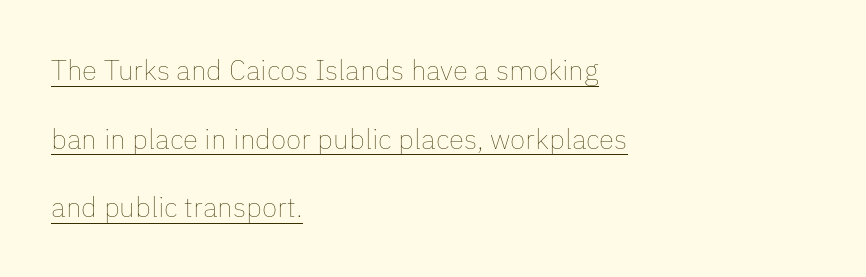
The image shows 28 px thin type, upright; set left-aligned, loose line spacing (2.45x), normal letter spacing, underlined; low stroke contrast and a medium x-height.
